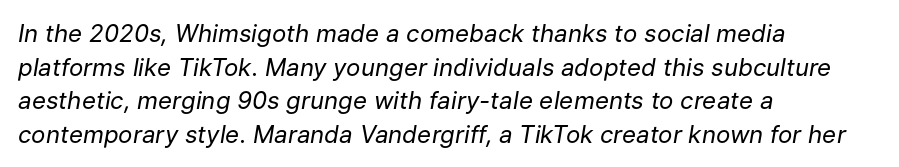
Q: Is the text bold? A: No.
Q: Is the text italic (slanted)? A: Yes, it leans right by about 9 degrees.
Q: Is the text underlined? A: No.
Q: How is the paragraph aligned? A: Left-aligned.
Q: Is the spacing between letters normal or unusually wide? A: Normal.
Q: Is the spacing between lines tight, normal or loose? A: Normal.
